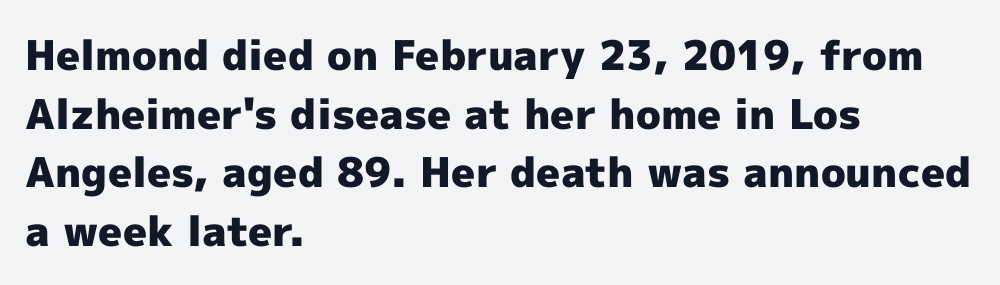
{"serif": "no", "italic": "no", "bold": "yes", "weight": "heavy", "width": "normal", "x_height": "medium", "monospaced": "no", "underline": "no", "align": "left", "line_spacing": "normal", "line_spacing_ratio": 1.43, "letter_spacing": "normal", "letter_spacing_em": 0.0, "glyph_px": 41}
